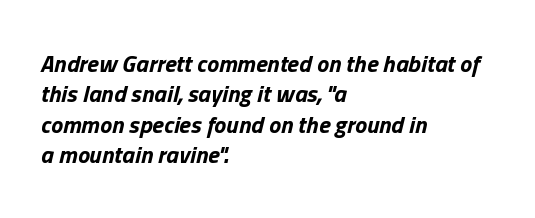
Check the space under the baseline: it is left empty. Honestly, the row spacing looks completely unremarkable. Strokes here are thick enough to call this a true bold. The compositor pushed each line to the left boundary. There's an unmistakable incline to the writing here. Tracking value appears to be zero — textbook default spacing.
